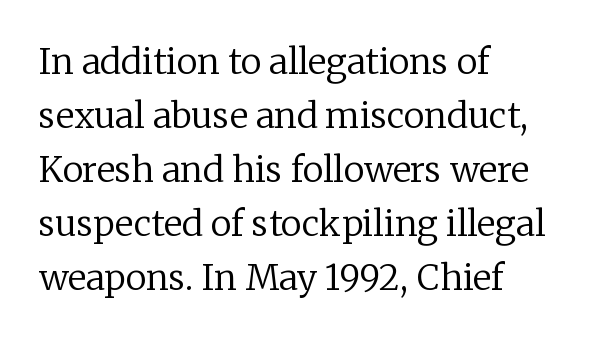
Q: Is the text bold? A: No.
Q: Is the text italic (slanted)? A: No, it is upright.
Q: Is the typeface a serif or a sans-serif typeface? A: Serif.
Q: Is the text underlined? A: No.
Q: How is the paragraph aligned? A: Left-aligned.
Q: Is the spacing between letters normal or unusually wide? A: Normal.
Q: Is the spacing between lines tight, normal or loose? A: Normal.
Q: Width (condensed, normal, or wide)? A: Normal.
Q: Stroke contrast? A: Low.
Q: x-height? A: Medium.
Q: Monospaced? A: No.
